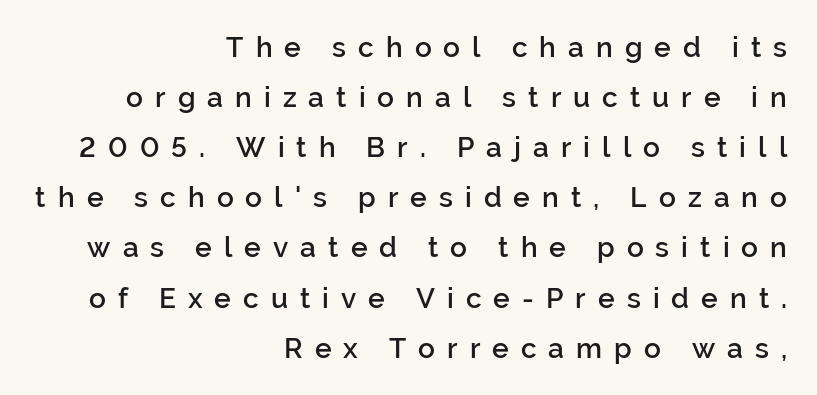
{"serif": "no", "italic": "no", "bold": "semi", "weight": "semibold", "width": "normal", "stroke_contrast": "low", "x_height": "medium", "monospaced": "no", "underline": "no", "align": "right", "line_spacing_ratio": 1.79, "letter_spacing": "wide", "letter_spacing_em": 0.43, "glyph_px": 28}
